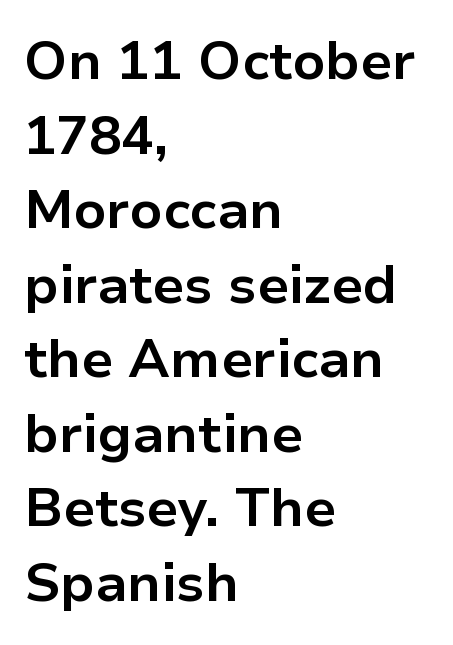
Q: Is the text bold? A: Yes.
Q: Is the text italic (slanted)? A: No, it is upright.
Q: Is the typeface a serif or a sans-serif typeface? A: Sans-serif.
Q: Is the text underlined? A: No.
Q: How is the paragraph aligned? A: Left-aligned.
Q: Is the spacing between letters normal or unusually wide? A: Normal.
Q: Is the spacing between lines tight, normal or loose? A: Normal.
Q: Width (condensed, normal, or wide)? A: Normal.
Q: Stroke contrast? A: Low.
Q: x-height? A: Medium.
Q: Monospaced? A: No.
